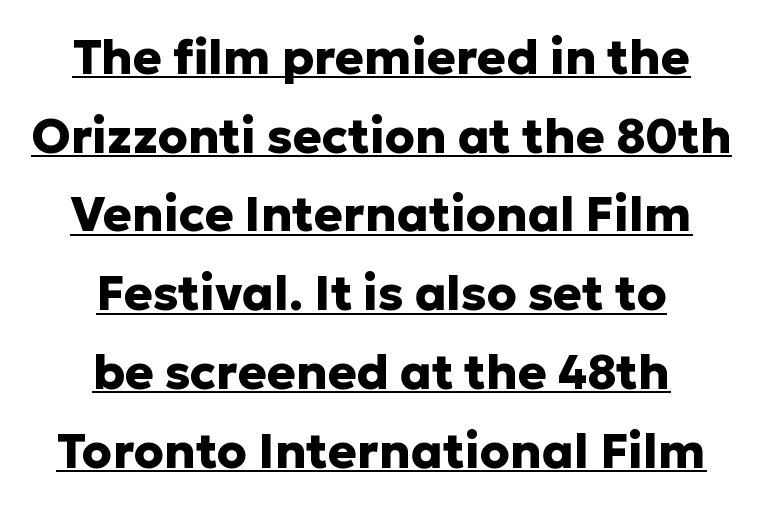
Each letter keeps its own natural width here, so spacing adapts to shape. Nothing unusual about the tracking: characters are spaced as the font intends. Regarding serifs, this sample does without them. On the weight axis this lands at bold, roughly 700. Compared with undecorated copy, this sample adds a rule below the words. Line spacing here is normal.
